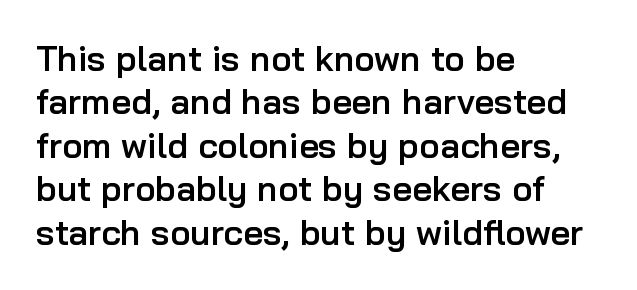
{"serif": "no", "italic": "no", "bold": "semi", "weight": "semibold", "width": "normal", "stroke_contrast": "low", "x_height": "medium", "monospaced": "no", "underline": "no", "align": "left", "line_spacing_ratio": 1.24, "letter_spacing": "normal", "letter_spacing_em": 0.0, "glyph_px": 35}
